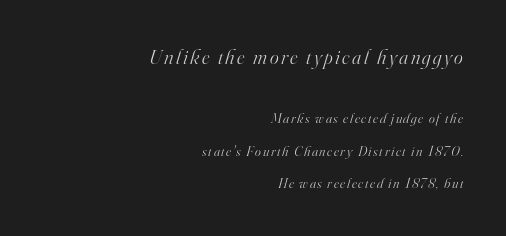
{"italic": "yes", "lean": "right", "slant_degrees": 16, "bold": "no", "underline": "no", "align": "right", "line_spacing": "loose", "line_spacing_ratio": 2.34, "larger_block": "first", "size_ratio": 1.5, "glyph_px": 21}
